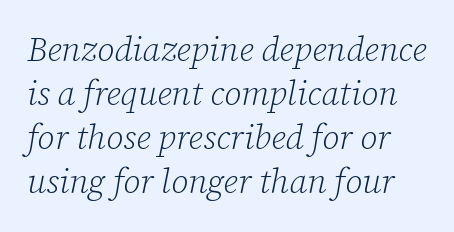
The image shows 34 px light serif type, italic (leaning right); set normal line spacing (1.29x), normal letter spacing, not underlined; low stroke contrast and a medium x-height.
